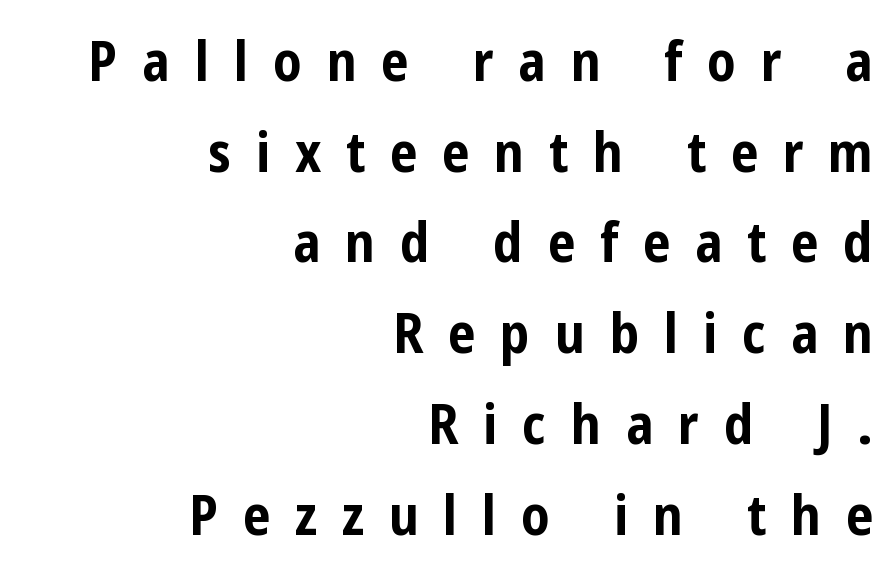
The image shows 55 px bold, condensed sans-serif type, upright; set right-aligned, normal line spacing (1.65x), unusually wide letter spacing (+0.45 em), not underlined; low stroke contrast and a medium x-height.
